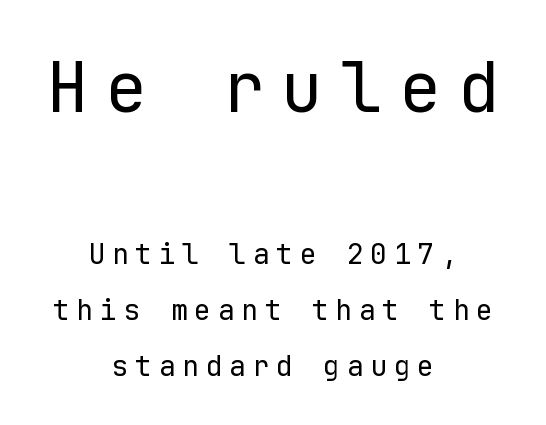
Each stroke keeps to a modest, everyday thickness or less. If you drew a line through each stem, it would be perfectly vertical. Loose tracking; the words dissolve into strings of separated letters. Neither beginnings nor endings align; midpoints do.
